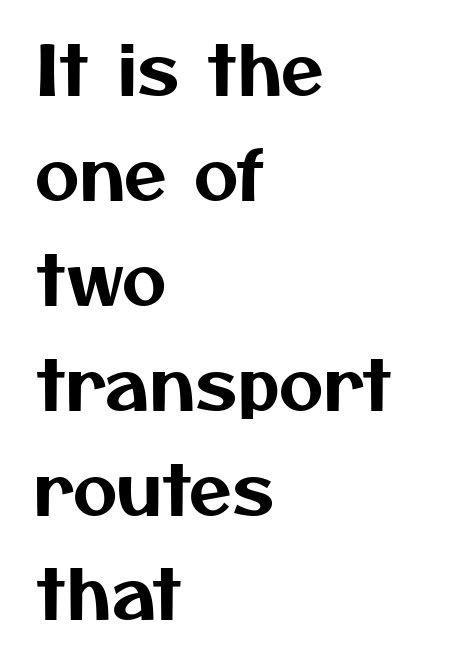
Grotesque or geometric, the face here clearly has no serifs. Here the glyphs are tracked normally, forming tight word shapes. Short and long lines alike share a common starting point at left. Descenders hang freely into open space. Notice how descenders clear the ascenders below comfortably — that's standard leading. A typesetter would call this proportional, since set widths differ per character.
